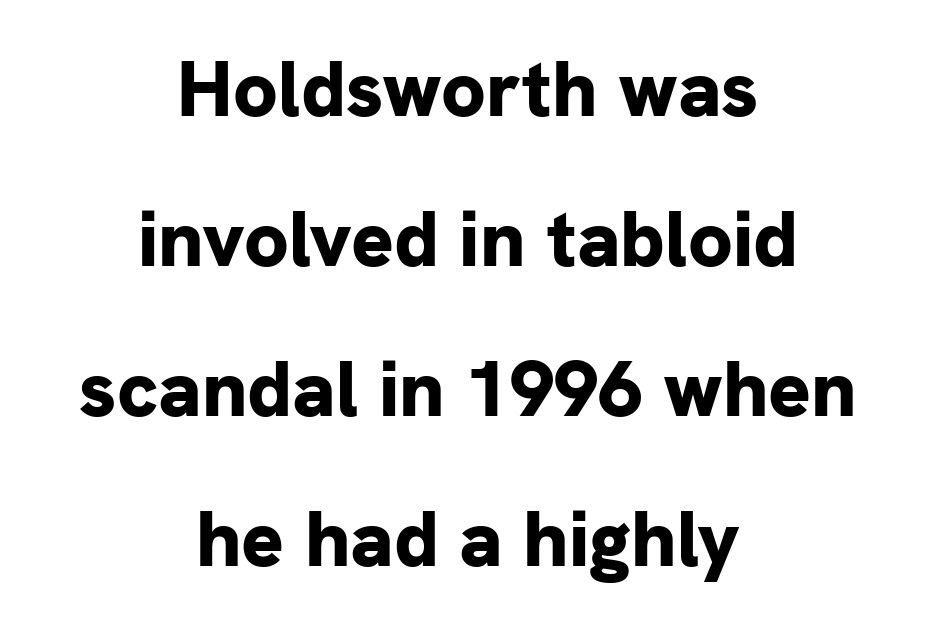
Q: Is the text bold? A: Yes.
Q: Is the text italic (slanted)? A: No, it is upright.
Q: Is the typeface a serif or a sans-serif typeface? A: Sans-serif.
Q: Is the text underlined? A: No.
Q: How is the paragraph aligned? A: Centered.
Q: Is the spacing between letters normal or unusually wide? A: Normal.
Q: Is the spacing between lines tight, normal or loose? A: Loose.
Q: Width (condensed, normal, or wide)? A: Normal.
Q: Stroke contrast? A: Low.
Q: x-height? A: Medium.
Q: Monospaced? A: No.
